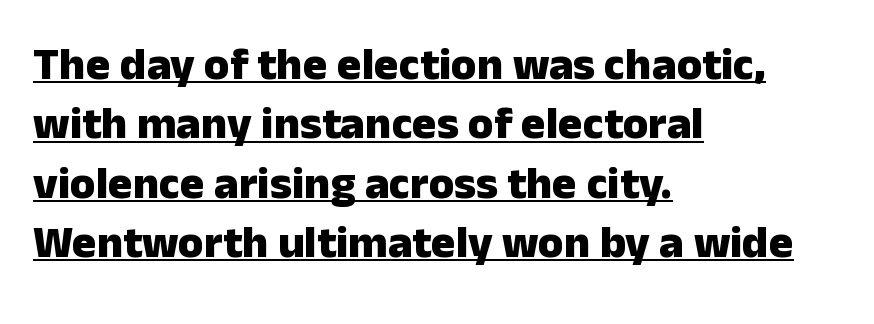
Notice how a bar underscores the lettering throughout. This rendering leaves character spacing at its baseline value. Normally led — the rows are evenly, conventionally spaced. Think of a printed novel: that variable character pitch is what you see here. This is heavy type, rendered in bold. Is this a sans? Yes — the strokes have no serifs.
